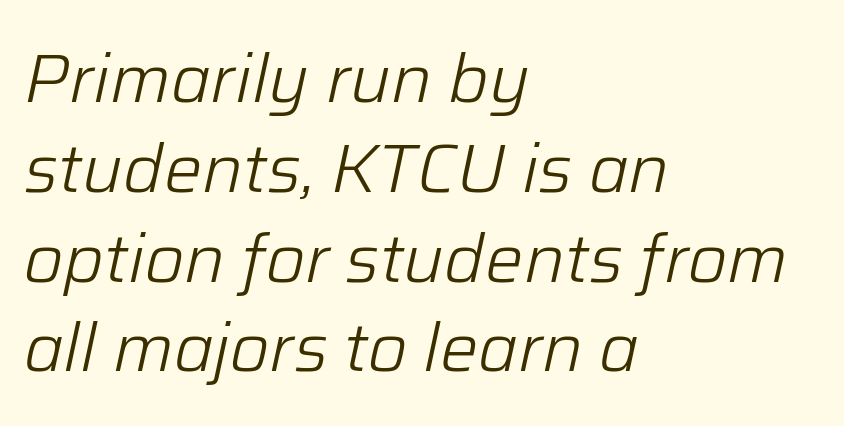
Does the leading feel generous? No, just average. Words appear dense and cohesive because spacing is normal. Quick note: italic. Does the copy run flush right? No — it runs flush left. The space beneath each line is pristine and unruled.
